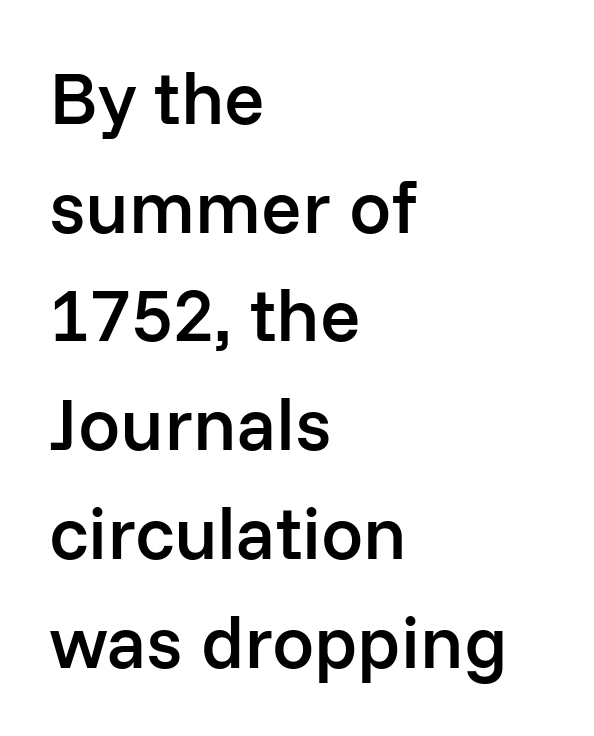
Is this a fixed-width face? No — the glyphs have proportional, varying widths. A semibold gives these letters moderate extra thickness, short of bold. The letters sit at their default tracking, neither squeezed nor spread. Horizontal bands of white between lines are of average thickness. This rendering uses left alignment, leaving the right contour irregular.
